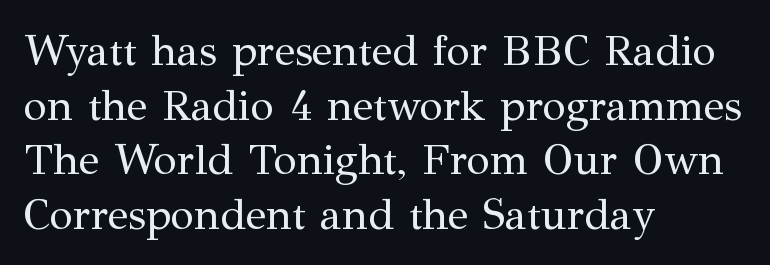
{"serif": "yes", "italic": "no", "bold": "no", "weight": "regular", "width": "normal", "stroke_contrast": "medium", "x_height": "medium", "monospaced": "no", "underline": "no", "align": "left", "line_spacing": "normal", "line_spacing_ratio": 1.27, "letter_spacing": "normal", "letter_spacing_em": 0.0, "glyph_px": 43}
